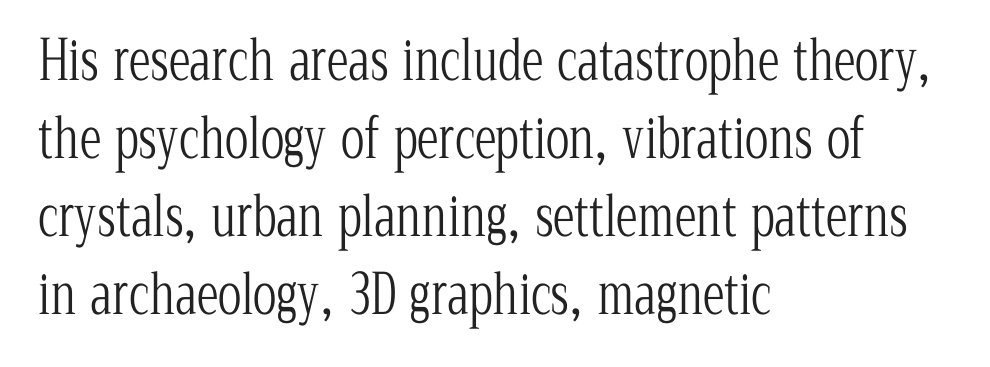
Short and long lines alike share a common starting point at left. No italicization has been applied; the sample stays upright. Proportional: the letters do not fall into vertical columns. These glyphs show unthickened strokes, regular width or finer.
